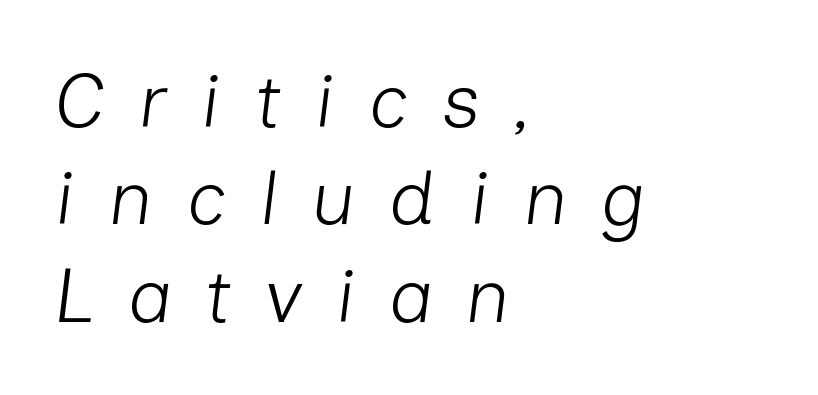
This sample uses an oblique cut, with every glyph tilted off the vertical. The font is comparable to plain body text, perhaps lighter. The passage shown is not underscored anywhere. Look at the tracking — it's clearly loosened, letters drifting apart.
